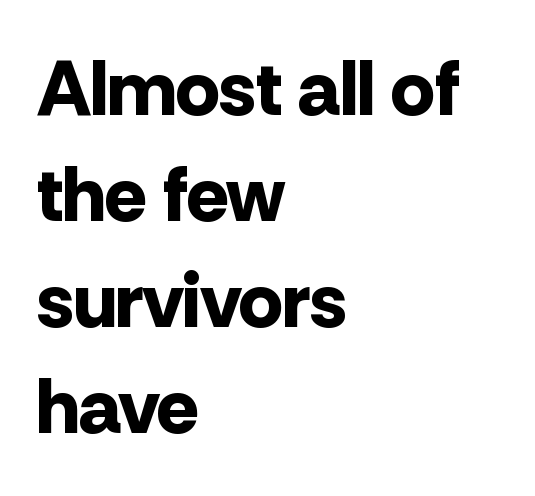
The image shows 78 px bold sans-serif type, upright; set left-aligned, normal line spacing (1.36x), normal letter spacing, not underlined; low stroke contrast and a medium x-height.
